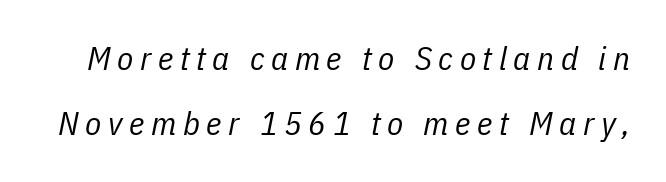
The image shows 33 px regular-weight, condensed type, italic (leaning right); set loose line spacing (1.98x), unusually wide letter spacing (+0.2 em), not underlined; low stroke contrast and a medium x-height.
